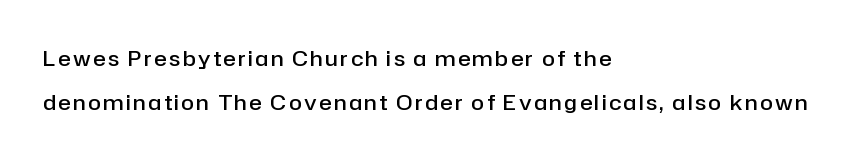
The rendering uses a large line-height, opening up the rows. This is moderately heavy type, rendered in semibold. Unlike italic type, these characters show no tilt at all. If you drew a ruler down the left edge, every line would touch it. Beneath every word, the page is bare.
